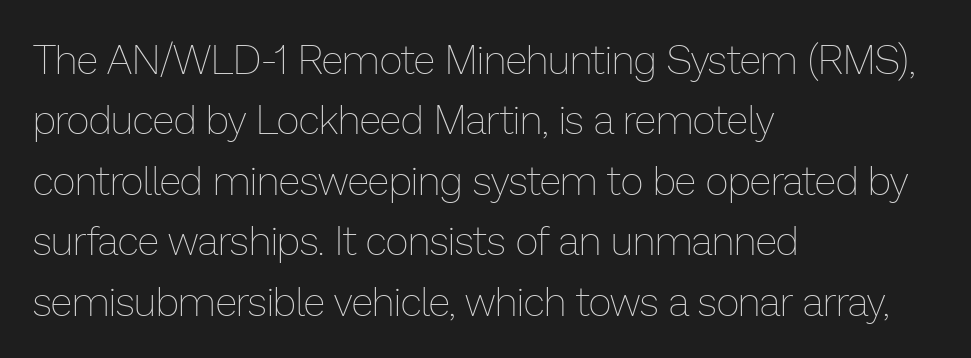
{"italic": "no", "bold": "no", "weight": "thin", "width": "normal", "stroke_contrast": "low", "x_height": "medium", "monospaced": "no", "underline": "no", "align": "left", "line_spacing": "normal", "line_spacing_ratio": 1.51, "letter_spacing": "normal", "letter_spacing_em": 0.0, "glyph_px": 40}
